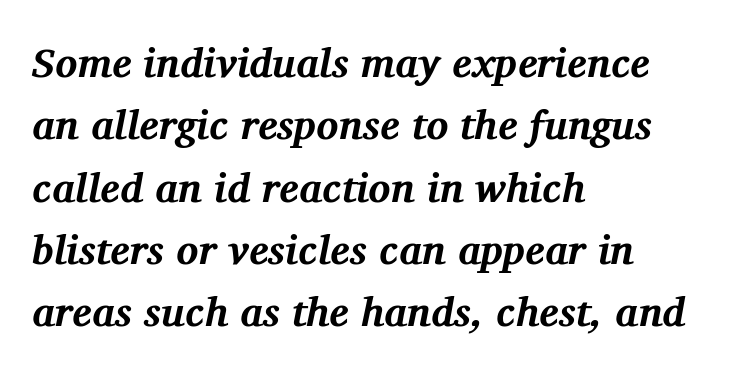
The image shows 41 px bold serif type, italic (leaning right); set left-aligned, normal line spacing (1.52x), normal letter spacing, not underlined; medium stroke contrast and a medium x-height.
